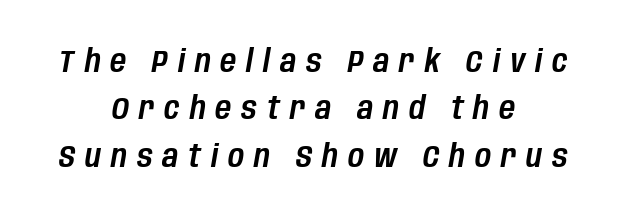
Q: Is the text italic (slanted)? A: Yes, it leans right by about 10 degrees.
Q: Is the text underlined? A: No.
Q: How is the paragraph aligned? A: Centered.
Q: Is the spacing between letters normal or unusually wide? A: Unusually wide.
Q: Is the spacing between lines tight, normal or loose? A: Normal.
Q: Width (condensed, normal, or wide)? A: Condensed.
Q: Stroke contrast? A: Low.
Q: x-height? A: Large.
Q: Monospaced? A: No.
